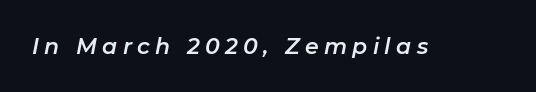
Q: Is the text italic (slanted)? A: Yes, it leans right by about 11 degrees.
Q: Is the text underlined? A: No.
Q: Is the spacing between letters normal or unusually wide? A: Unusually wide.
